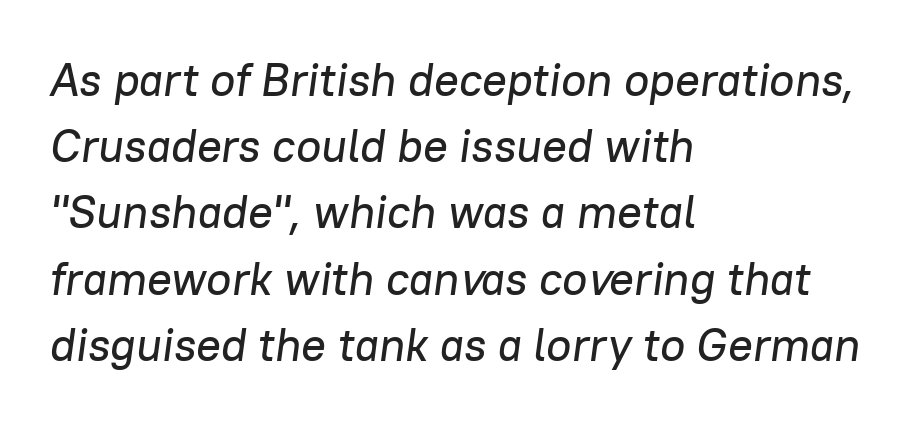
The image shows 46 px text type, italic (leaning right); set left-aligned, normal line spacing (1.44x), normal letter spacing, not underlined; low stroke contrast and a medium x-height.
